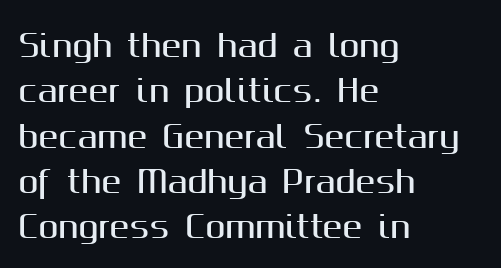
The image shows 30 px sans-serif type, upright; set left-aligned, normal line spacing (1.51x), normal letter spacing, not underlined; medium stroke contrast and a medium x-height.
